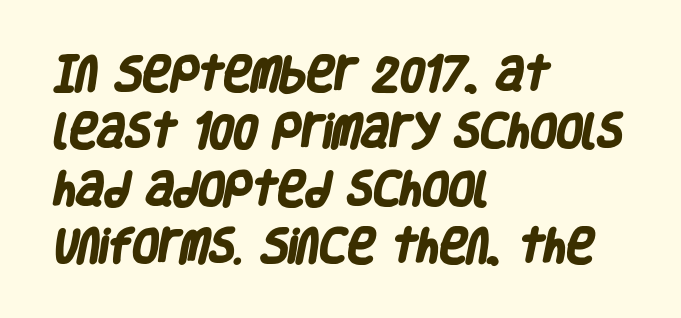
Students, this is bold: see how much ink each stroke carries. Does the leading feel generous? No, just average. Type without underlining. Reading down the block, your eye returns to a fixed left position each line. To sum up the face: it is a sans, with no serifs. Is this a fixed-width face? No — the glyphs have proportional, varying widths.
